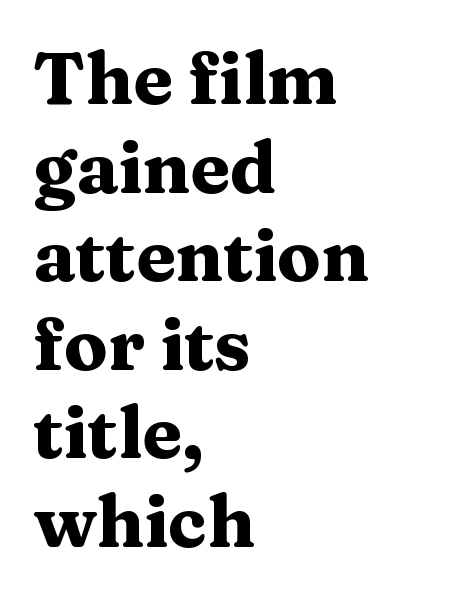
Q: Is the text bold? A: Yes.
Q: Is the text italic (slanted)? A: No, it is upright.
Q: Is the typeface a serif or a sans-serif typeface? A: Serif.
Q: Is the text underlined? A: No.
Q: How is the paragraph aligned? A: Left-aligned.
Q: Is the spacing between letters normal or unusually wide? A: Normal.
Q: Width (condensed, normal, or wide)? A: Wide.
Q: Stroke contrast? A: Medium.
Q: x-height? A: Medium.
Q: Monospaced? A: No.
